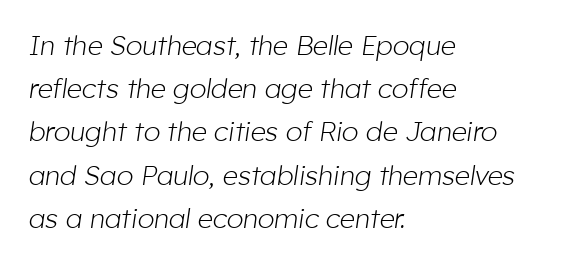
The image shows 27 px text type, italic (leaning right); set left-aligned, normal line spacing (1.6x), normal letter spacing, not underlined.
